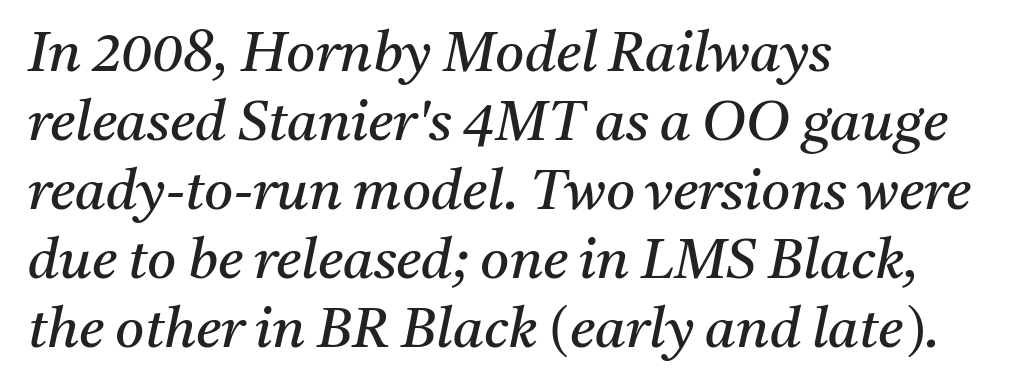
{"serif": "yes", "italic": "yes", "lean": "right", "slant_degrees": 11, "bold": "no", "weight": "regular", "width": "normal", "stroke_contrast": "medium", "x_height": "medium", "monospaced": "no", "underline": "no", "align": "left", "line_spacing_ratio": 1.23, "letter_spacing": "normal", "letter_spacing_em": 0.0, "glyph_px": 56}
